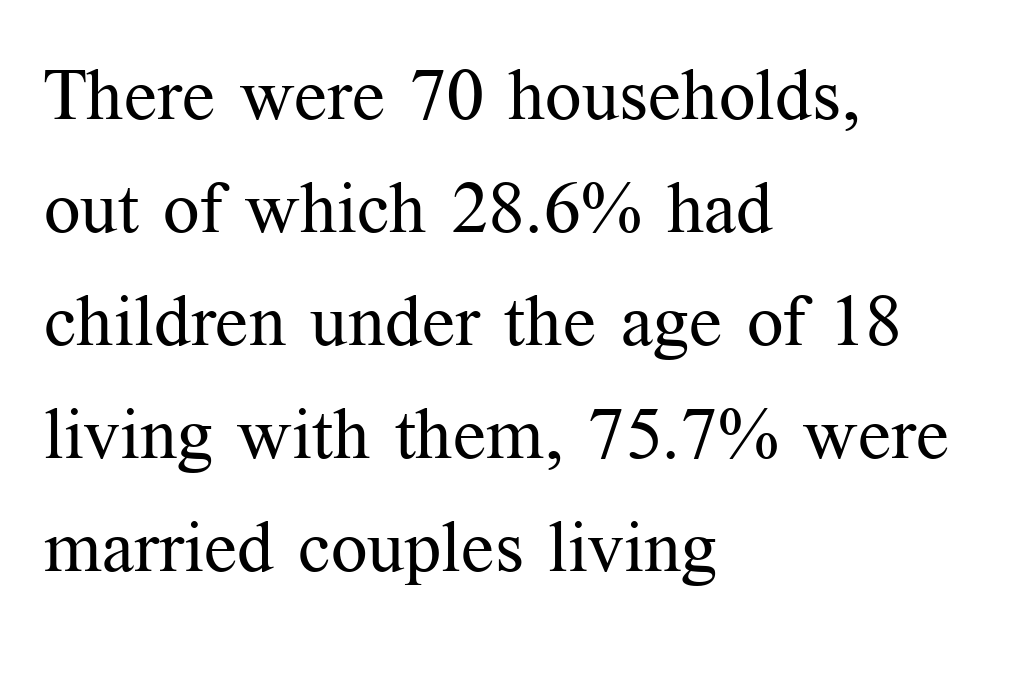
The image shows 72 px regular-weight serif type, upright; set left-aligned, normal line spacing (1.57x), normal letter spacing, not underlined; medium stroke contrast and a medium x-height.
